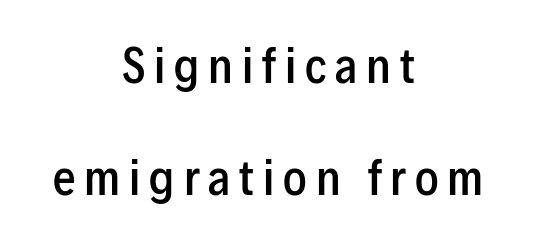
{"serif": "no", "italic": "no", "bold": "semi", "weight": "semibold", "width": "condensed", "stroke_contrast": "low", "x_height": "medium", "monospaced": "no", "underline": "no", "align": "center", "line_spacing": "loose", "line_spacing_ratio": 2.5, "letter_spacing": "wide", "letter_spacing_em": 0.2, "glyph_px": 45}
